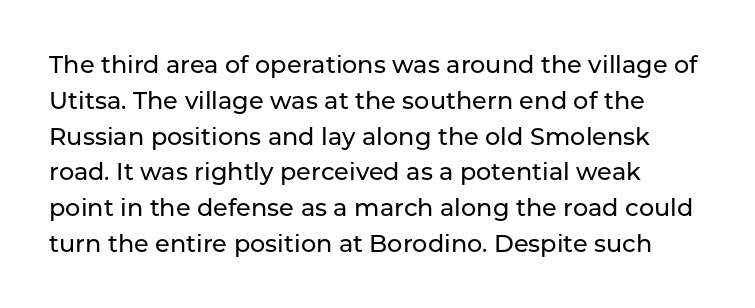
The image shows 24 px text type, upright; set normal line spacing (1.49x), normal letter spacing, not underlined.
